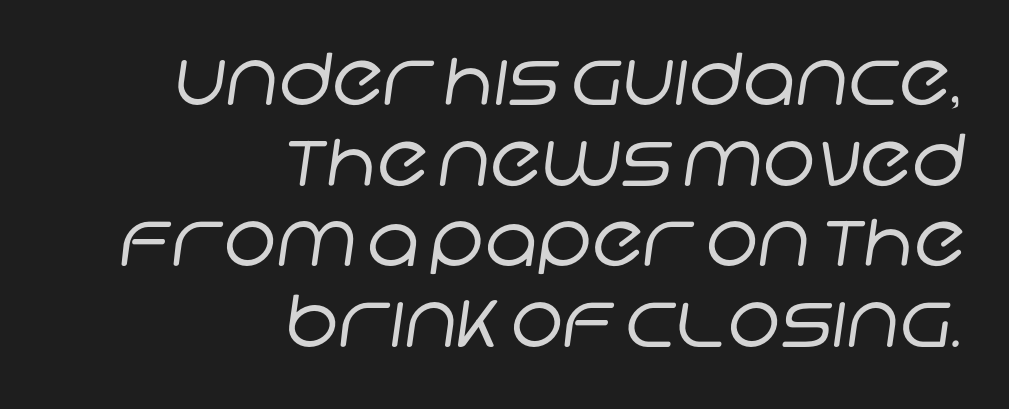
The image shows 72 px regular-weight sans-serif type; set right-aligned, tight line spacing (1.12x), normal letter spacing, not underlined; low stroke contrast and a large x-height.
